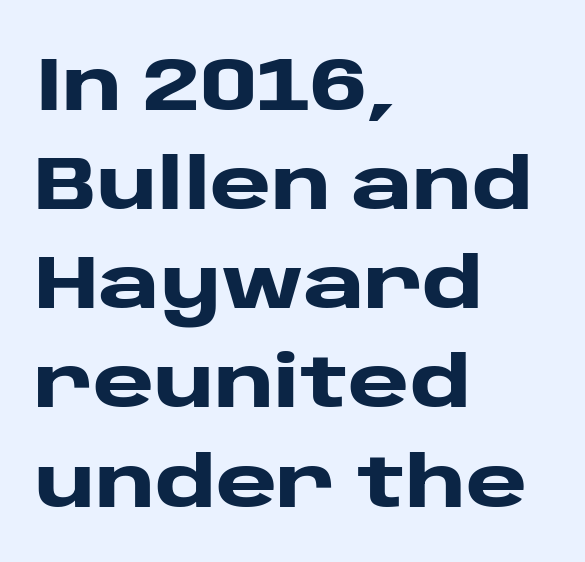
Q: Is the text bold? A: Yes.
Q: Is the text italic (slanted)? A: No, it is upright.
Q: Is the typeface a serif or a sans-serif typeface? A: Sans-serif.
Q: Is the text underlined? A: No.
Q: How is the paragraph aligned? A: Left-aligned.
Q: Is the spacing between letters normal or unusually wide? A: Normal.
Q: Is the spacing between lines tight, normal or loose? A: Normal.
Q: Width (condensed, normal, or wide)? A: Wide.
Q: Stroke contrast? A: Low.
Q: x-height? A: Large.
Q: Monospaced? A: No.
